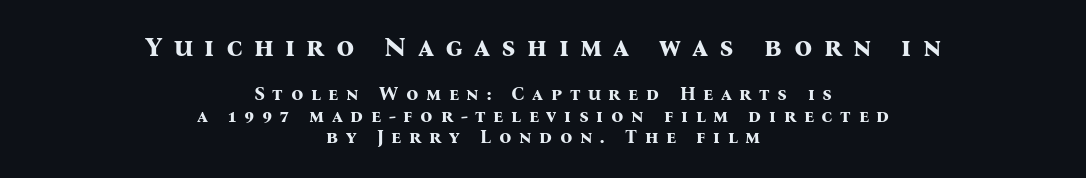
The image shows 28 px bold serif type, upright; set centered, tight line spacing (1.11x), unusually wide letter spacing (+0.4 em), not underlined; the first (top) block is 1.47x larger; medium stroke contrast and a medium x-height.
